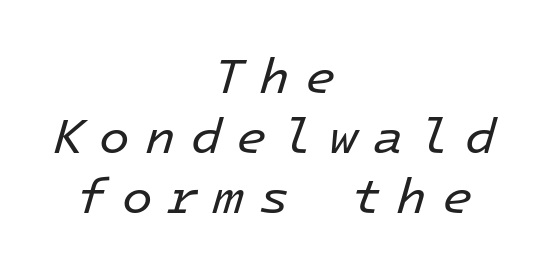
The font sits on the lighter half of the weight spectrum, regular included. These lines were composed using italics. The space directly below the letters is spotless. A typesetter would call this heavily tracked-out type. Every character here occupies the same horizontal width, giving the sample a typewriter-like rhythm.
